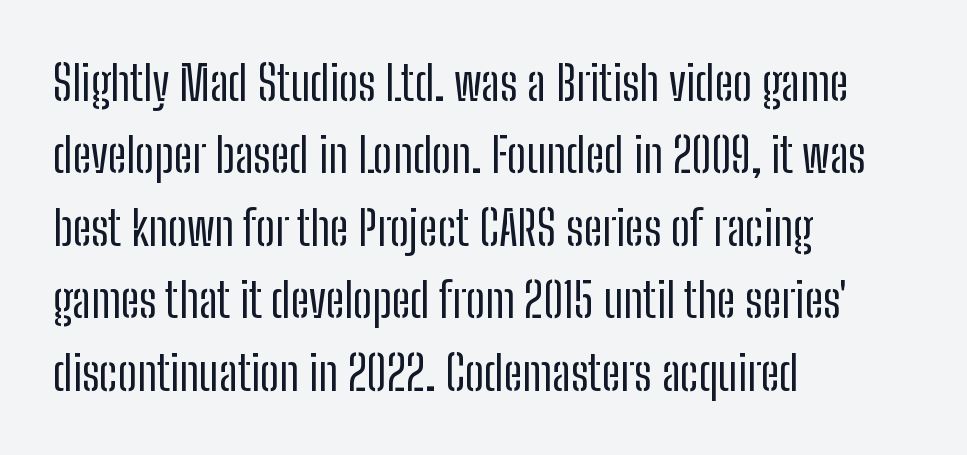
The image shows 48 px regular-weight, condensed sans-serif type, upright; set left-aligned, normal line spacing (1.51x), normal letter spacing, not underlined; low stroke contrast and a medium x-height.
